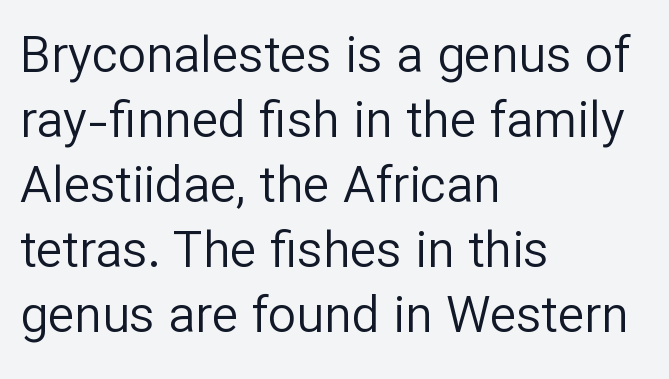
{"serif": "no", "italic": "no", "bold": "no", "weight": "regular", "width": "normal", "stroke_contrast": "low", "x_height": "medium", "monospaced": "no", "underline": "no", "align": "left", "line_spacing": "normal", "line_spacing_ratio": 1.3, "letter_spacing": "normal", "letter_spacing_em": 0.0, "glyph_px": 50}
